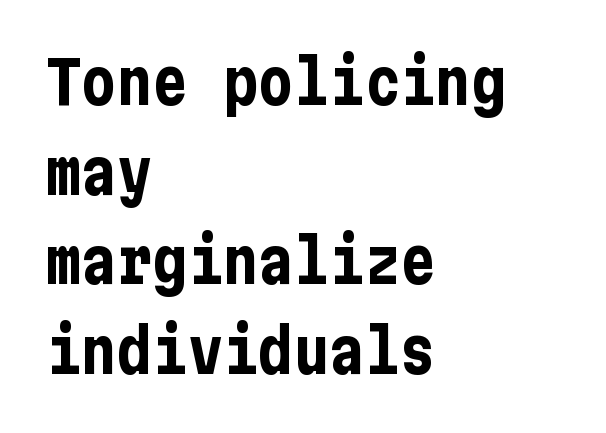
Q: Is the text bold? A: Yes.
Q: Is the text italic (slanted)? A: No, it is upright.
Q: Is the typeface a serif or a sans-serif typeface? A: Sans-serif.
Q: Is the text underlined? A: No.
Q: How is the paragraph aligned? A: Left-aligned.
Q: Is the spacing between letters normal or unusually wide? A: Normal.
Q: Is the spacing between lines tight, normal or loose? A: Normal.
Q: Width (condensed, normal, or wide)? A: Condensed.
Q: Stroke contrast? A: Low.
Q: x-height? A: Medium.
